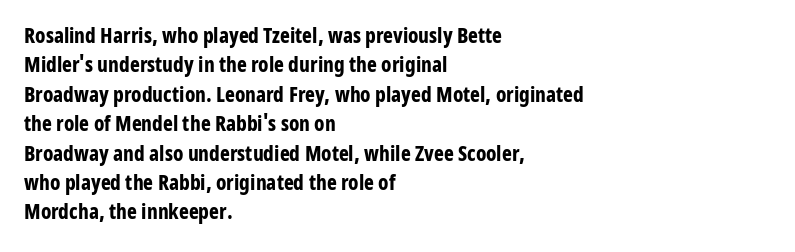
Q: Is the text bold? A: Yes.
Q: Is the text italic (slanted)? A: No, it is upright.
Q: Is the text underlined? A: No.
Q: How is the paragraph aligned? A: Left-aligned.
Q: Is the spacing between letters normal or unusually wide? A: Normal.
Q: Is the spacing between lines tight, normal or loose? A: Normal.
